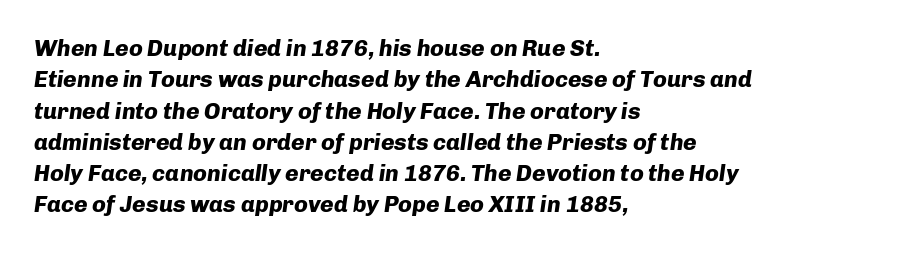
Q: Is the text bold? A: Yes.
Q: Is the text italic (slanted)? A: Yes, it leans right by about 8 degrees.
Q: Is the text underlined? A: No.
Q: How is the paragraph aligned? A: Left-aligned.
Q: Is the spacing between letters normal or unusually wide? A: Normal.
Q: Is the spacing between lines tight, normal or loose? A: Normal.
